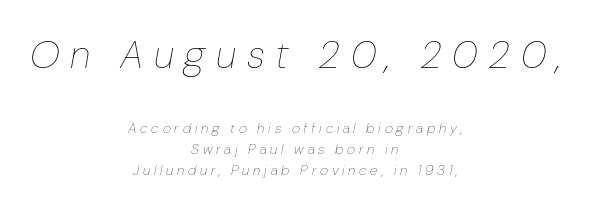
The image shows 39 px thin type, italic (leaning right); set centered, normal line spacing (1.51x), unusually wide letter spacing (+0.27 em), not underlined; the first (top) block is 2.79x larger; low stroke contrast and a medium x-height.
